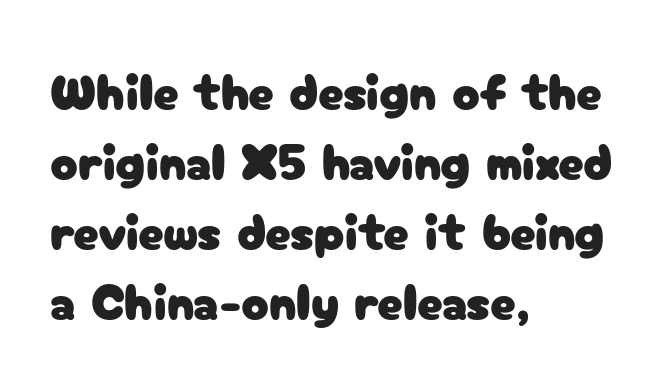
A normal amount of white space separates one row of letters from the next. The paragraph has a hard left edge and a soft right edge. Caption: standard tracking, unaltered. Style check: upright. The rendering uses natural spacing where letterforms have individual widths.
